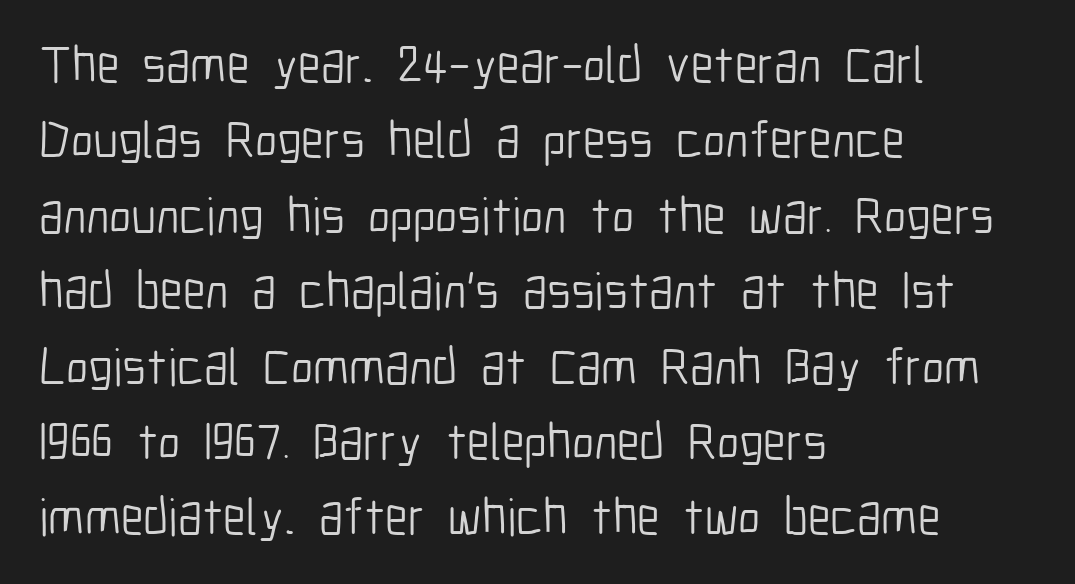
The image shows 52 px light, condensed sans-serif type, upright; set left-aligned, normal line spacing (1.45x), normal letter spacing, not underlined; low stroke contrast and a medium x-height.
